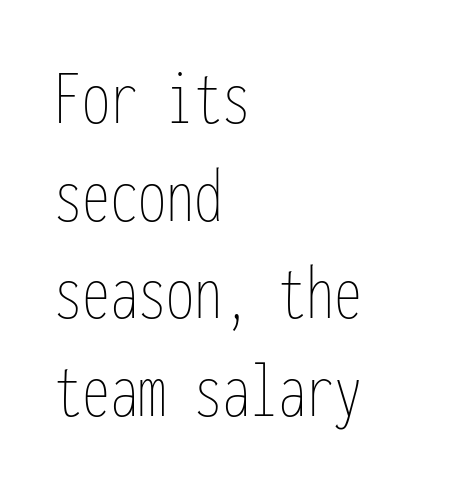
This rendering uses left alignment, leaving the right contour irregular. Stroke mass is kept to a normal reading level or below. The letters stand straight up with perfectly vertical stems. Lines of text with bare space underneath. The letters march in equal steps, a hallmark of fixed-pitch type. Compared with typical body copy, the letter spacing here is the same.
